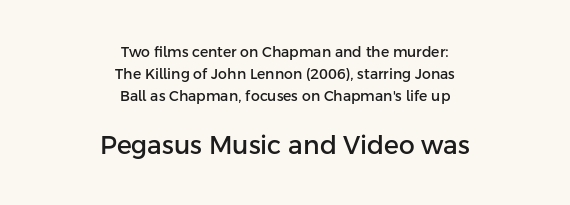
The image shows 25 px text type, upright; set centered, normal line spacing (1.58x), normal letter spacing, not underlined; the second (bottom) block is 1.79x larger.
